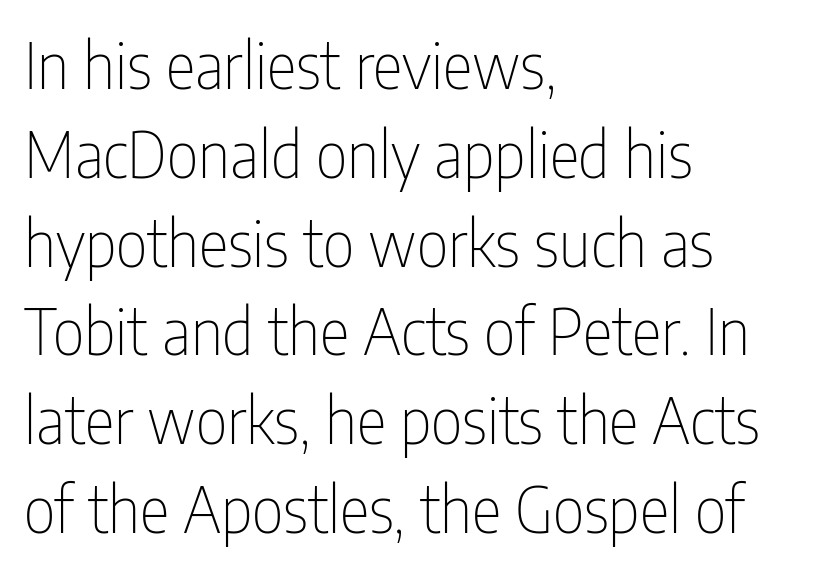
The image shows 63 px thin, condensed sans-serif type, upright; set left-aligned, normal line spacing (1.41x), normal letter spacing, not underlined; low stroke contrast and a medium x-height.
